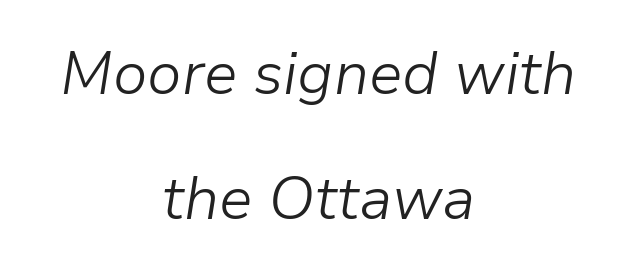
{"italic": "yes", "lean": "right", "slant_degrees": 9, "bold": "no", "weight": "light", "width": "normal", "stroke_contrast": "low", "x_height": "medium", "monospaced": "no", "underline": "no", "align": "center", "line_spacing": "loose", "line_spacing_ratio": 2.08, "letter_spacing": "normal", "letter_spacing_em": 0.0, "glyph_px": 60}
